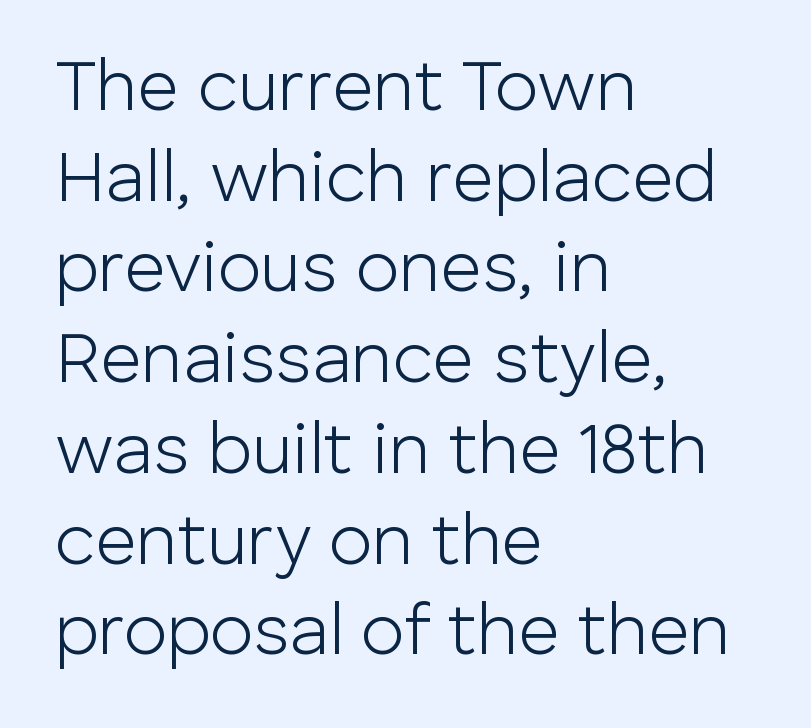
The image shows 72 px light sans-serif type, upright; set left-aligned, normal line spacing (1.26x), normal letter spacing, not underlined; low stroke contrast and a medium x-height.
